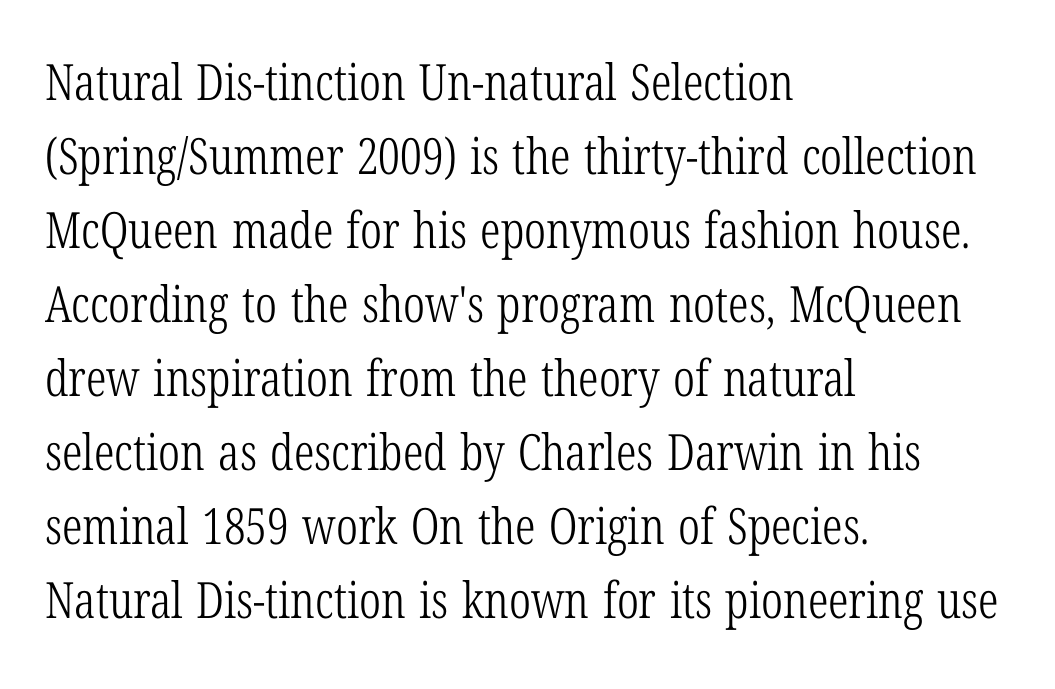
{"serif": "yes", "italic": "no", "bold": "no", "weight": "light", "width": "condensed", "stroke_contrast": "low", "x_height": "medium", "monospaced": "no", "underline": "no", "align": "left", "line_spacing": "normal", "line_spacing_ratio": 1.48, "letter_spacing": "normal", "letter_spacing_em": 0.0, "glyph_px": 50}
